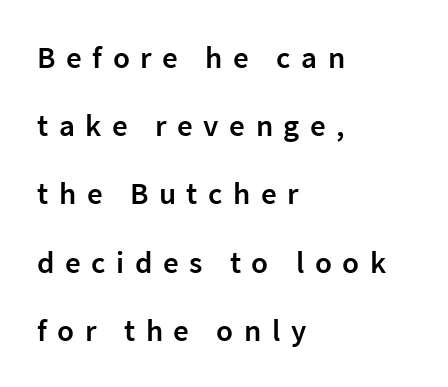
{"serif": "no", "italic": "no", "bold": "semi", "weight": "semibold", "width": "normal", "stroke_contrast": "low", "x_height": "medium", "monospaced": "no", "underline": "no", "align": "left", "line_spacing": "loose", "line_spacing_ratio": 2.2, "letter_spacing": "wide", "letter_spacing_em": 0.34, "glyph_px": 31}
